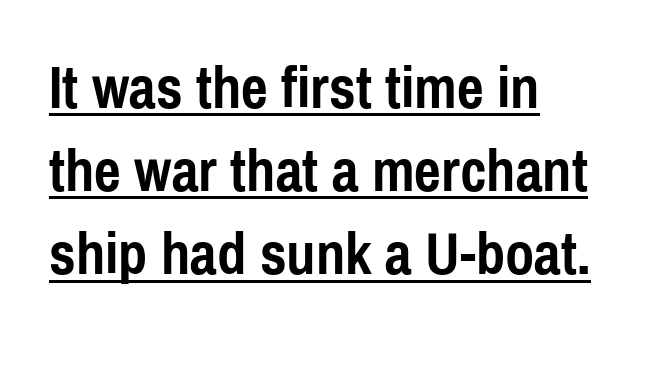
The image shows 59 px semibold, condensed sans-serif type, upright; set left-aligned, normal line spacing (1.41x), normal letter spacing, underlined; a medium x-height.
